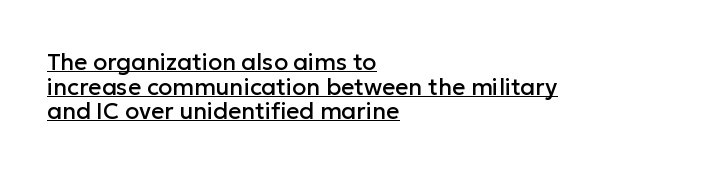
Q: Is the text italic (slanted)? A: No, it is upright.
Q: Is the text underlined? A: Yes.
Q: How is the paragraph aligned? A: Left-aligned.
Q: Is the spacing between letters normal or unusually wide? A: Normal.
Q: Is the spacing between lines tight, normal or loose? A: Tight.
